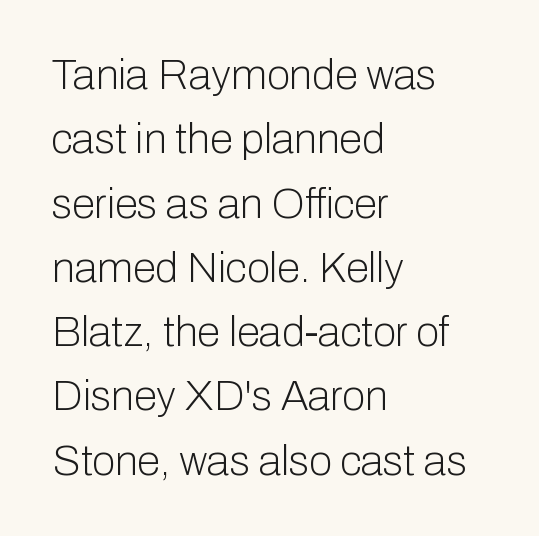
Tracking here is standard; glyphs follow each other at the usual distance. Style check: upright. Is there much room between lines? A standard amount, neither cramped nor airy. I'd call this a sans setting — the letters go barefoot. Varying glyph widths throughout — classic text-font behaviour. Is the type heavy? It reads as light-to-regular instead.
